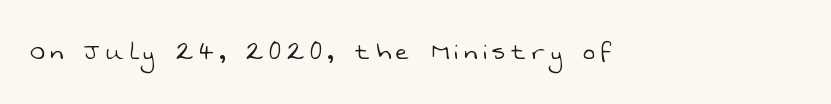
{"serif": "no", "bold": "no", "weight": "light", "width": "normal", "stroke_contrast": "low", "x_height": "medium", "monospaced": "no", "underline": "no", "letter_spacing": "wide", "letter_spacing_em": 0.21, "glyph_px": 29}
